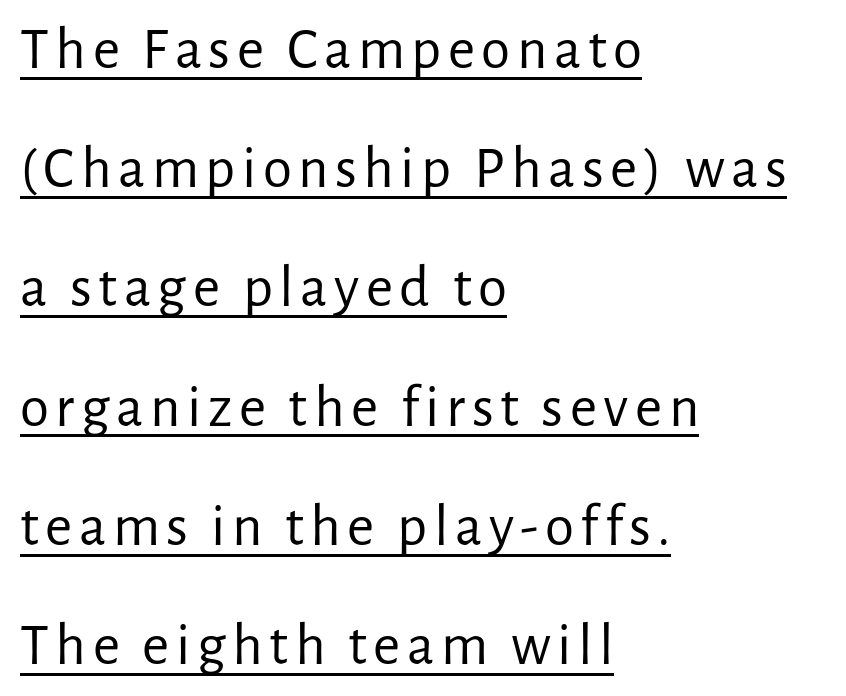
{"serif": "no", "italic": "no", "bold": "no", "weight": "regular", "width": "normal", "stroke_contrast": "low", "x_height": "medium", "monospaced": "no", "underline": "yes", "align": "left", "line_spacing": "loose", "line_spacing_ratio": 2.02, "glyph_px": 59}
